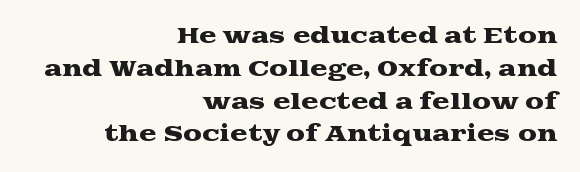
Compared with a flush-left layout, this one pins lines to the opposite, right side. Compared with typical body copy, the letter spacing here is the same. The specimen omits any rule beneath the text block's lines. Upright lettering throughout. These lines sit exactly where default settings would place them.
